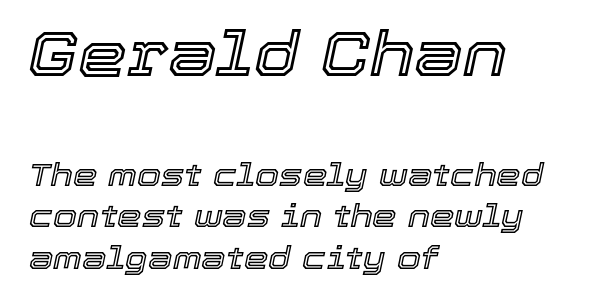
The image shows 62 px text type, italic (leaning right); set left-aligned, normal line spacing (1.34x), normal letter spacing, not underlined; the first (top) block is 2.0x larger; a medium x-height.
